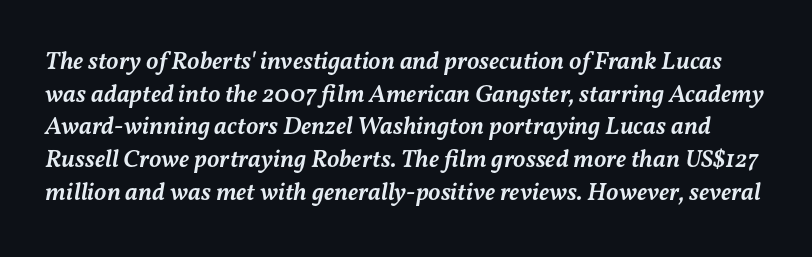
{"italic": "yes", "lean": "right", "slant_degrees": 11, "bold": "semi", "underline": "no", "line_spacing": "normal", "line_spacing_ratio": 1.31, "letter_spacing": "normal", "letter_spacing_em": 0.0, "glyph_px": 25}
